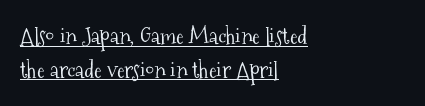
Q: Is the text bold? A: No.
Q: Is the text italic (slanted)? A: No, it is upright.
Q: Is the text underlined? A: Yes.
Q: How is the paragraph aligned? A: Left-aligned.
Q: Is the spacing between letters normal or unusually wide? A: Normal.
Q: Is the spacing between lines tight, normal or loose? A: Normal.
